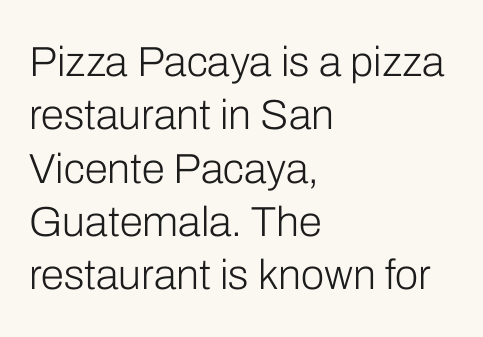
The image shows 42 px light sans-serif type, upright; set left-aligned, normal line spacing (1.27x), normal letter spacing, not underlined; low stroke contrast and a medium x-height.
